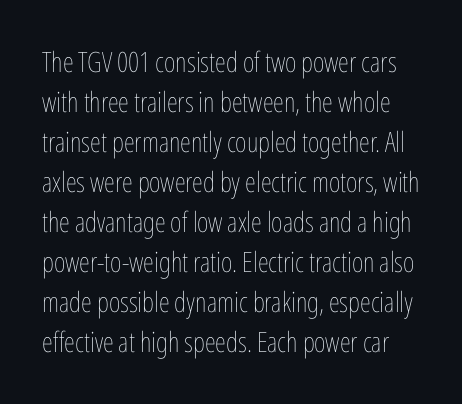
No italicization has been applied; the sample stays upright. Line spacing here is normal. Tracking here is standard; glyphs follow each other at the usual distance. Each letter keeps its own natural width here, so spacing adapts to shape.
